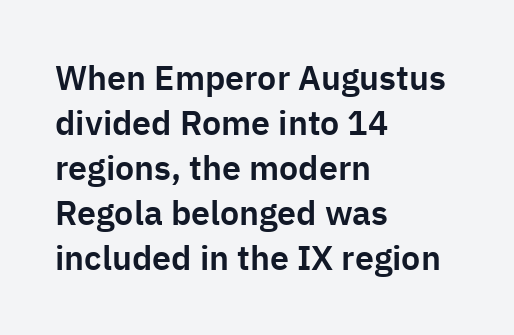
Q: Is the text italic (slanted)? A: No, it is upright.
Q: Is the typeface a serif or a sans-serif typeface? A: Sans-serif.
Q: Is the text underlined? A: No.
Q: How is the paragraph aligned? A: Left-aligned.
Q: Is the spacing between letters normal or unusually wide? A: Normal.
Q: Is the spacing between lines tight, normal or loose? A: Normal.
Q: Width (condensed, normal, or wide)? A: Normal.
Q: Stroke contrast? A: Low.
Q: x-height? A: Medium.
Q: Monospaced? A: No.
